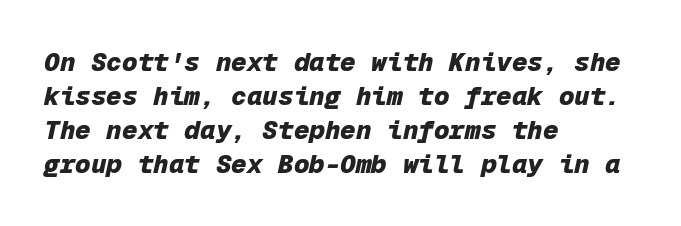
Q: Is the text bold? A: Yes.
Q: Is the text italic (slanted)? A: Yes, it leans right by about 12 degrees.
Q: Is the text underlined? A: No.
Q: How is the paragraph aligned? A: Left-aligned.
Q: Is the spacing between letters normal or unusually wide? A: Normal.
Q: Is the spacing between lines tight, normal or loose? A: Normal.
